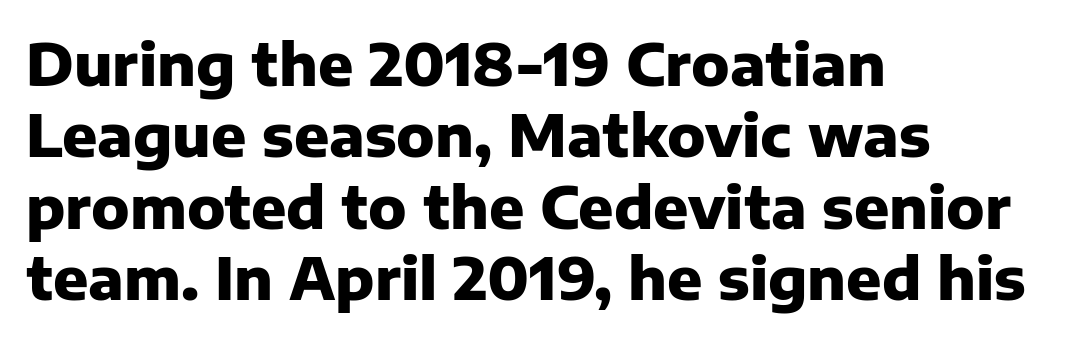
{"serif": "no", "italic": "no", "bold": "yes", "weight": "heavy", "width": "normal", "stroke_contrast": "low", "x_height": "medium", "monospaced": "no", "underline": "no", "align": "left", "line_spacing_ratio": 1.23, "letter_spacing": "normal", "letter_spacing_em": 0.0, "glyph_px": 58}
